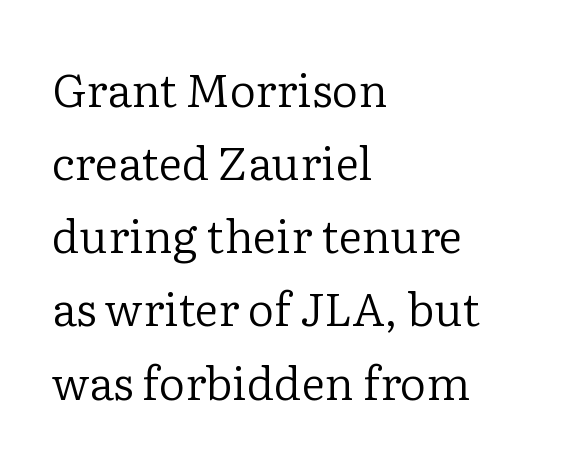
The rendering uses natural spacing where letterforms have individual widths. Heaviness? Minimal to ordinary, like unemphasized prose. Reading down the column, the eye jumps a familiar distance to each next line. Nope, not italic — everything's standing straight.
